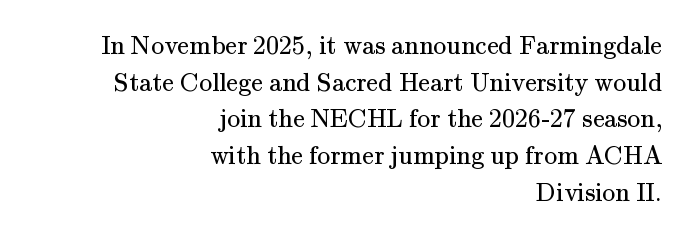
The lettering stays uniformly vertical, giving the passage a roman look. Unmarked baselines from the first word to the last. A typesetter would call this zero additional tracking. In terms of leading, this rendering sits right in the middle. Reading down the block, your eye finds every line finishing at a fixed right position. Counters stay open thanks to moderate or lighter strokes.
